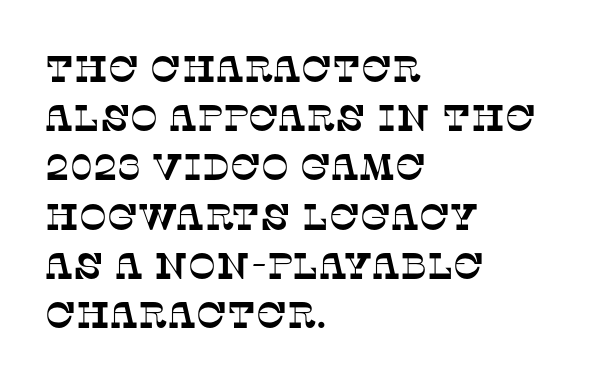
Q: Is the typeface a serif or a sans-serif typeface? A: Serif.
Q: Is the text underlined? A: No.
Q: How is the paragraph aligned? A: Left-aligned.
Q: Is the spacing between letters normal or unusually wide? A: Normal.
Q: Is the spacing between lines tight, normal or loose? A: Normal.
Q: Width (condensed, normal, or wide)? A: Normal.
Q: Stroke contrast? A: Low.
Q: x-height? A: Large.
Q: Monospaced? A: No.
